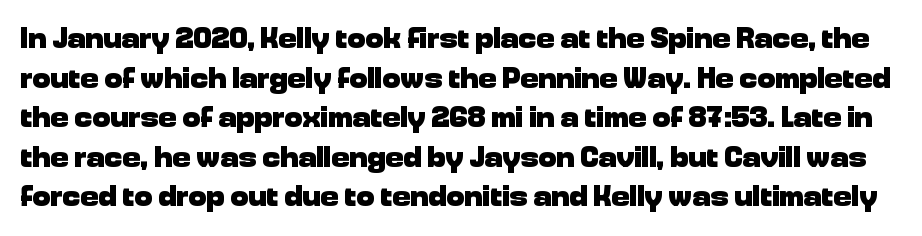
{"serif": "no", "italic": "no", "bold": "yes", "weight": "heavy", "width": "normal", "stroke_contrast": "low", "x_height": "medium", "monospaced": "no", "underline": "no", "line_spacing": "normal", "line_spacing_ratio": 1.32, "letter_spacing": "normal", "letter_spacing_em": 0.0, "glyph_px": 30}
